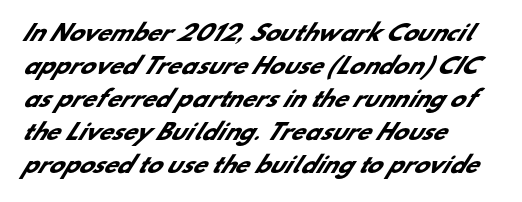
Q: Is the text bold? A: Yes.
Q: Is the text underlined? A: No.
Q: How is the paragraph aligned? A: Left-aligned.
Q: Is the spacing between letters normal or unusually wide? A: Normal.
Q: Is the spacing between lines tight, normal or loose? A: Normal.
